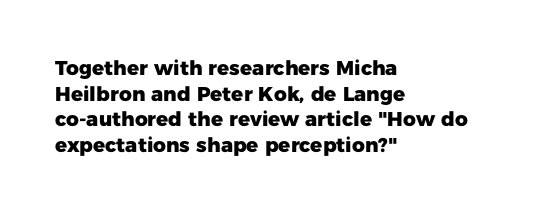
The image shows 20 px bold type, upright; set left-aligned, normal line spacing (1.28x), normal letter spacing, not underlined.
